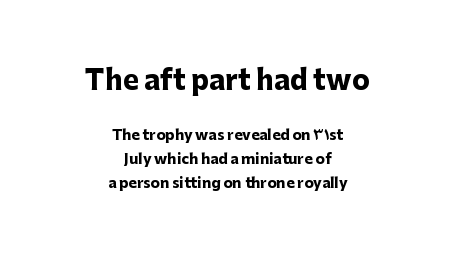
{"italic": "no", "bold": "yes", "underline": "no", "align": "center", "line_spacing": "normal", "line_spacing_ratio": 1.7, "letter_spacing": "normal", "letter_spacing_em": 0.0, "larger_block": "first", "size_ratio": 1.93, "glyph_px": 27}
